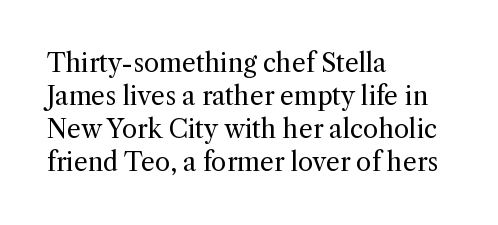
Q: Is the text bold? A: No.
Q: Is the text italic (slanted)? A: No, it is upright.
Q: Is the text underlined? A: No.
Q: How is the paragraph aligned? A: Left-aligned.
Q: Is the spacing between letters normal or unusually wide? A: Normal.
Q: Is the spacing between lines tight, normal or loose? A: Normal.
